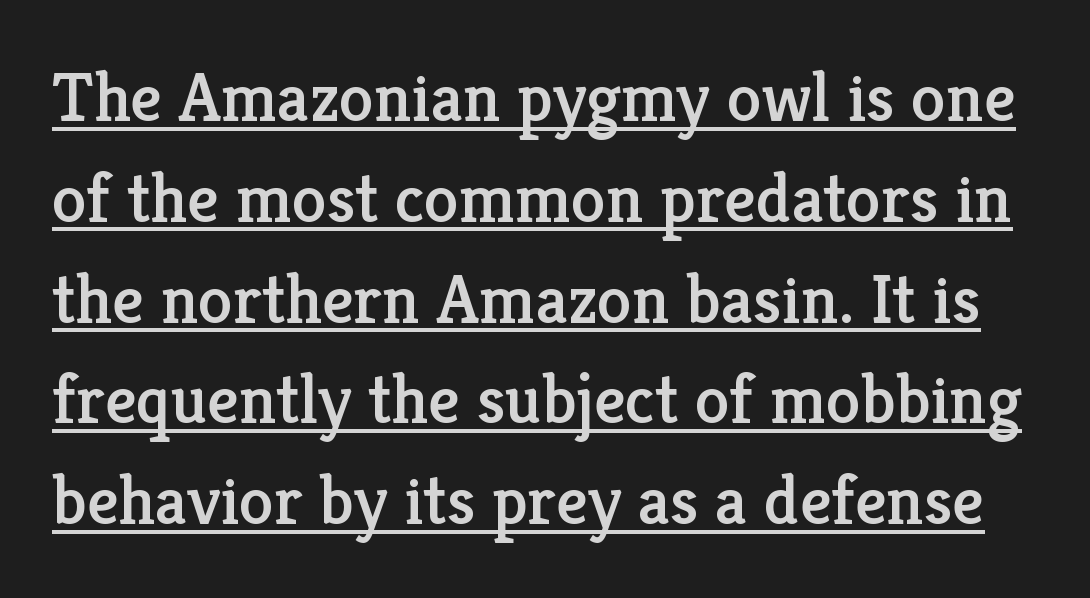
The image shows 70 px serif type, upright; set normal line spacing (1.44x), normal letter spacing, underlined; low stroke contrast and a medium x-height.
